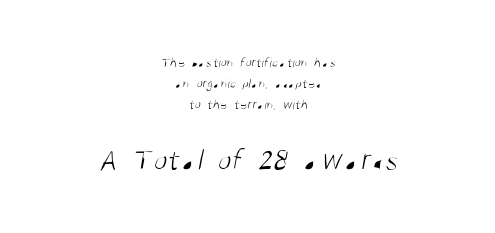
Q: Is the text bold? A: No.
Q: Is the typeface a serif or a sans-serif typeface? A: Sans-serif.
Q: Is the text underlined? A: No.
Q: How is the paragraph aligned? A: Centered.
Q: Is the spacing between letters normal or unusually wide? A: Normal.
Q: Is the spacing between lines tight, normal or loose? A: Normal.
Q: Which block of text is set in a larger size, the first (top) or the second (bottom)? A: The second (bottom) one.
Q: Width (condensed, normal, or wide)? A: Condensed.
Q: Stroke contrast? A: Medium.
Q: x-height? A: Large.
Q: Monospaced? A: No.
